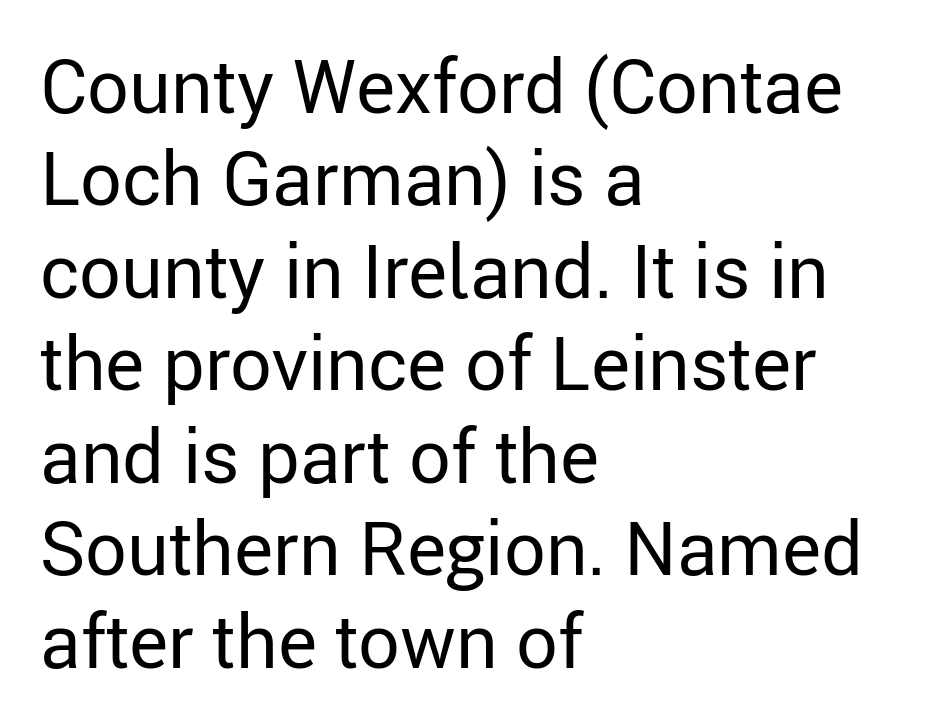
The image shows 74 px regular-weight sans-serif type, upright; set left-aligned, normal line spacing (1.25x), normal letter spacing, not underlined; low stroke contrast and a medium x-height.
